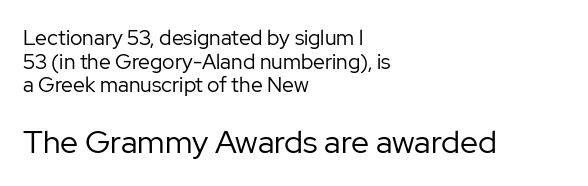
{"serif": "no", "italic": "no", "bold": "no", "weight": "regular", "width": "normal", "stroke_contrast": "low", "x_height": "medium", "monospaced": "no", "underline": "no", "align": "left", "line_spacing": "tight", "line_spacing_ratio": 1.13, "letter_spacing": "normal", "letter_spacing_em": 0.0, "larger_block": "second", "size_ratio": 1.52, "glyph_px": 32}
